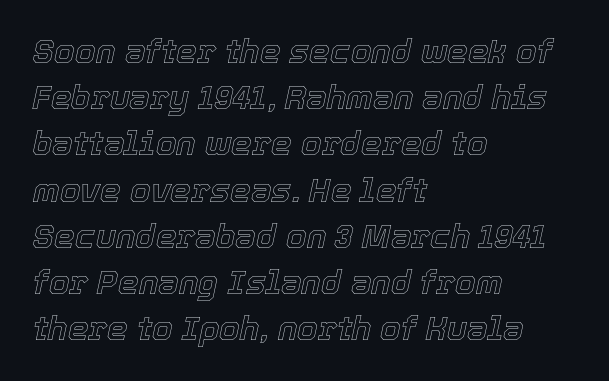
Q: Is the text italic (slanted)? A: Yes, it leans right by about 12 degrees.
Q: Is the text underlined? A: No.
Q: How is the paragraph aligned? A: Left-aligned.
Q: Is the spacing between letters normal or unusually wide? A: Normal.
Q: Is the spacing between lines tight, normal or loose? A: Normal.
Q: Width (condensed, normal, or wide)? A: Normal.
Q: x-height? A: Medium.
Q: Monospaced? A: No.
